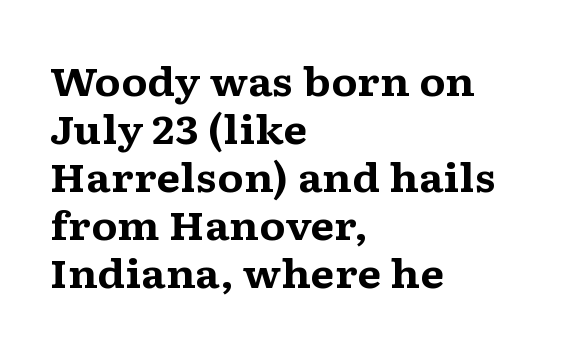
The image shows 39 px bold, wide serif type, upright; set left-aligned, line spacing 1.23x, normal letter spacing, not underlined; medium stroke contrast and a medium x-height.
